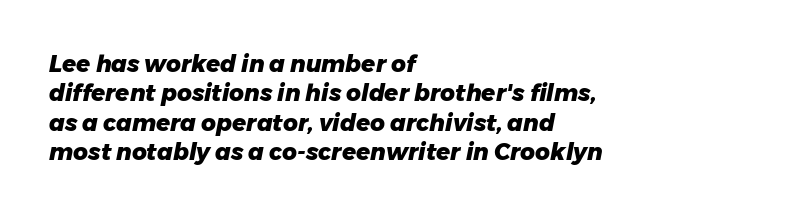
Q: Is the text bold? A: Yes.
Q: Is the text italic (slanted)? A: Yes, it leans right by about 11 degrees.
Q: Is the text underlined? A: No.
Q: How is the paragraph aligned? A: Left-aligned.
Q: Is the spacing between letters normal or unusually wide? A: Normal.
Q: Is the spacing between lines tight, normal or loose? A: Normal.
